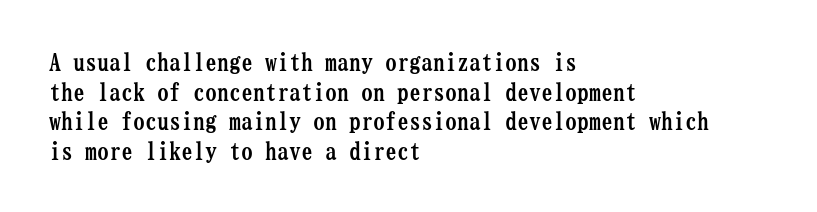
Nobody drew a line under any word here. The lettering stays uniformly vertical, giving the passage a roman look. Each word holds together tightly as a unit, with standard inter-letter gaps. A student would call this left alignment; a typographer would say flush left, rag right. Typographic density is high because the face is bold.
